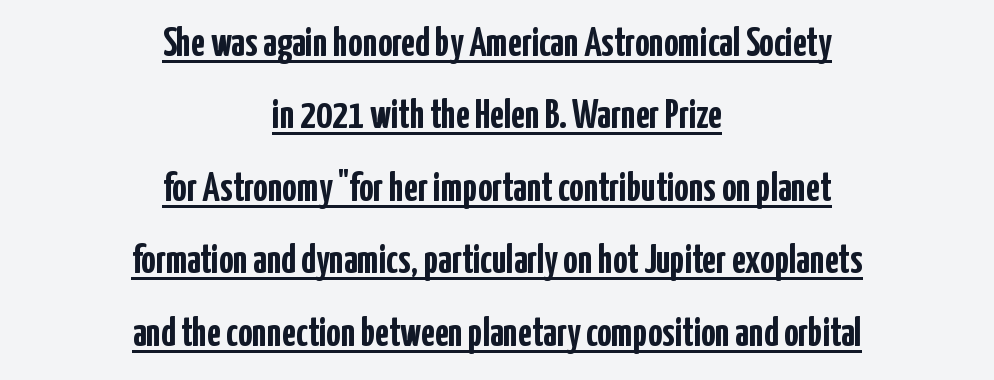
{"serif": "no", "italic": "no", "bold": "yes", "weight": "semibold", "width": "condensed", "stroke_contrast": "low", "x_height": "medium", "monospaced": "no", "underline": "yes", "align": "center", "line_spacing_ratio": 1.81, "letter_spacing": "normal", "letter_spacing_em": 0.0, "glyph_px": 40}
